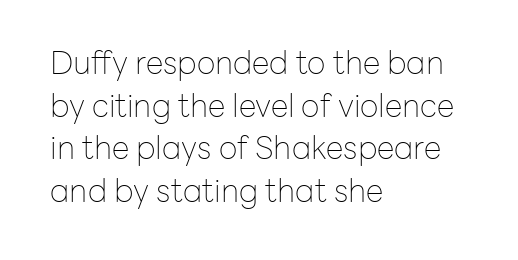
Q: Is the text bold? A: No.
Q: Is the text italic (slanted)? A: No, it is upright.
Q: Is the typeface a serif or a sans-serif typeface? A: Sans-serif.
Q: Is the text underlined? A: No.
Q: How is the paragraph aligned? A: Left-aligned.
Q: Is the spacing between letters normal or unusually wide? A: Normal.
Q: Is the spacing between lines tight, normal or loose? A: Normal.
Q: Width (condensed, normal, or wide)? A: Normal.
Q: Stroke contrast? A: Low.
Q: x-height? A: Medium.
Q: Monospaced? A: No.
